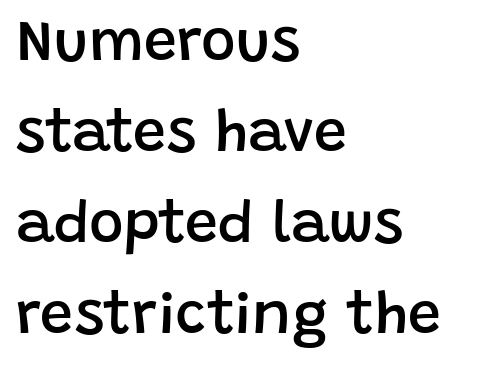
Q: Is the text bold? A: Semi-bold.
Q: Is the text italic (slanted)? A: No, it is upright.
Q: Is the typeface a serif or a sans-serif typeface? A: Sans-serif.
Q: Is the text underlined? A: No.
Q: How is the paragraph aligned? A: Left-aligned.
Q: Is the spacing between letters normal or unusually wide? A: Normal.
Q: Is the spacing between lines tight, normal or loose? A: Normal.
Q: Width (condensed, normal, or wide)? A: Normal.
Q: Stroke contrast? A: Low.
Q: x-height? A: Large.
Q: Monospaced? A: No.
